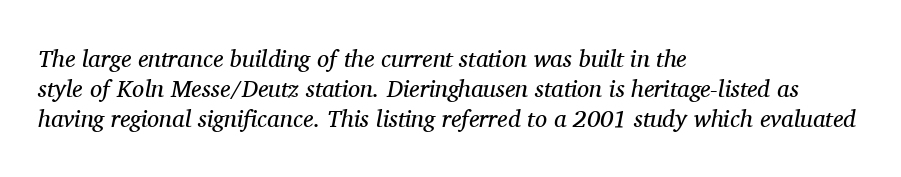
The image shows 24 px text type, italic (leaning right); set left-aligned, normal line spacing (1.26x), normal letter spacing, not underlined.
